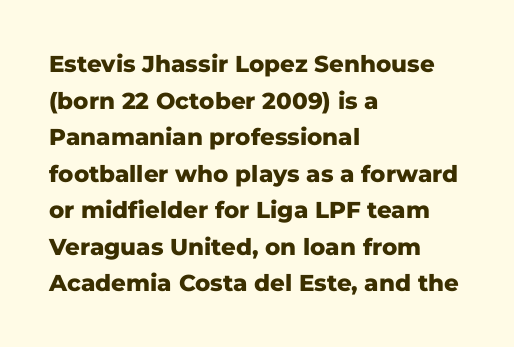
{"italic": "no", "bold": "yes", "underline": "no", "align": "left", "line_spacing": "normal", "line_spacing_ratio": 1.59, "letter_spacing": "normal", "letter_spacing_em": 0.0, "glyph_px": 23}
